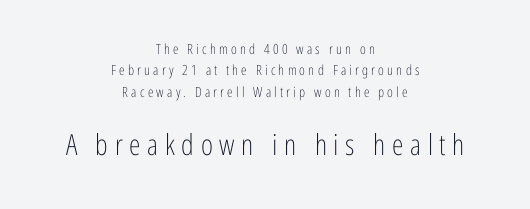
{"serif": "no", "italic": "no", "bold": "no", "weight": "light", "width": "condensed", "stroke_contrast": "low", "x_height": "medium", "monospaced": "no", "underline": "no", "align": "center", "line_spacing": "normal", "line_spacing_ratio": 1.53, "letter_spacing": "wide", "letter_spacing_em": 0.23, "larger_block": "second", "size_ratio": 2.07, "glyph_px": 29}
